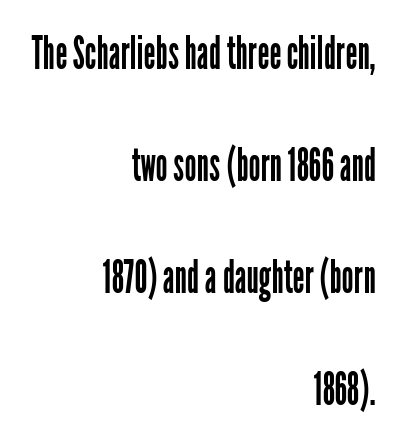
Q: Is the text bold? A: No.
Q: Is the text italic (slanted)? A: No, it is upright.
Q: Is the typeface a serif or a sans-serif typeface? A: Sans-serif.
Q: Is the text underlined? A: No.
Q: How is the paragraph aligned? A: Right-aligned.
Q: Is the spacing between letters normal or unusually wide? A: Normal.
Q: Is the spacing between lines tight, normal or loose? A: Loose.
Q: Width (condensed, normal, or wide)? A: Condensed.
Q: Stroke contrast? A: Low.
Q: x-height? A: Medium.
Q: Monospaced? A: No.
